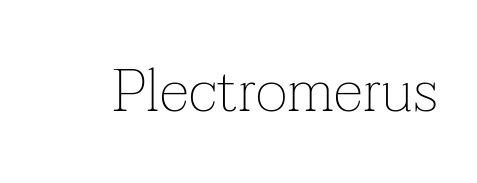
Every stem runs plumb, perpendicular to the baseline. Letters have the restrained weight of plain body copy at most. Nobody touched the tracking dial on this one. Look at the bottom of the vertical strokes: they flare into serifs here.
